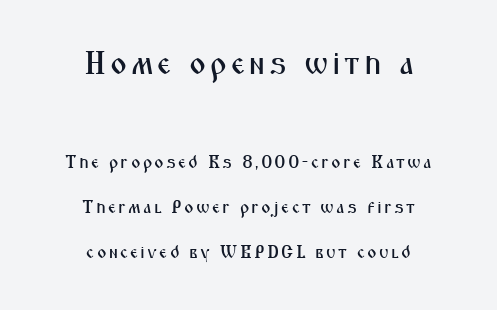
{"serif": "no", "italic": "no", "width": "condensed", "stroke_contrast": "medium", "x_height": "medium", "monospaced": "no", "underline": "no", "align": "center", "line_spacing": "loose", "line_spacing_ratio": 2.49, "larger_block": "first", "size_ratio": 1.78, "glyph_px": 32}
